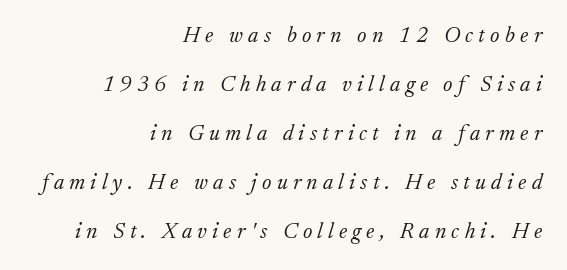
Q: Is the text bold? A: No.
Q: Is the text italic (slanted)? A: Yes, it leans right by about 17 degrees.
Q: Is the text underlined? A: No.
Q: How is the paragraph aligned? A: Right-aligned.
Q: Is the spacing between letters normal or unusually wide? A: Unusually wide.
Q: Is the spacing between lines tight, normal or loose? A: Loose.
